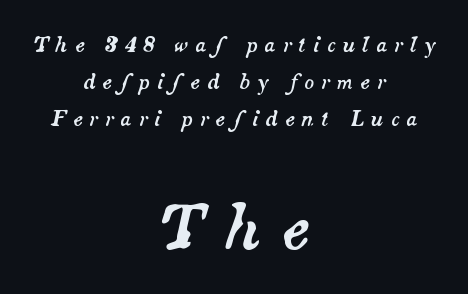
{"italic": "yes", "lean": "right", "slant_degrees": 14, "width": "normal", "stroke_contrast": "medium", "x_height": "small", "monospaced": "no", "underline": "no", "align": "center", "line_spacing_ratio": 1.86, "letter_spacing": "wide", "letter_spacing_em": 0.35, "larger_block": "second", "size_ratio": 2.95, "glyph_px": 59}
